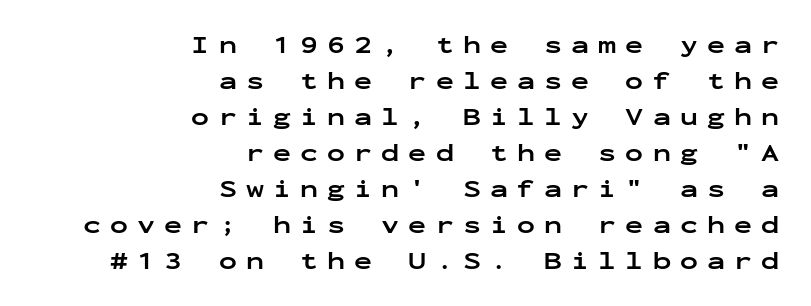
Is there much room between lines? A standard amount, neither cramped nor airy. The letters are bold, with thick, heavy strokes. Just letters on the line, the space beneath them empty. The tracking jumps out immediately: characters are airy and widely separated.
